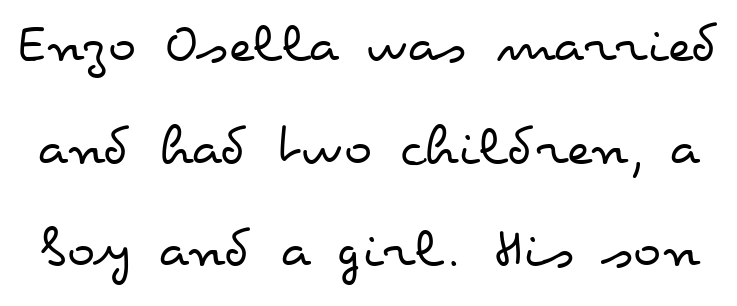
Proportional: the letters do not fall into vertical columns. Observe the ordinary spacing: letters are neighbours, not strangers. If you drew a line through each stem, it would be perfectly vertical. The weight would be labelled regular, book, light, or lighter still.
